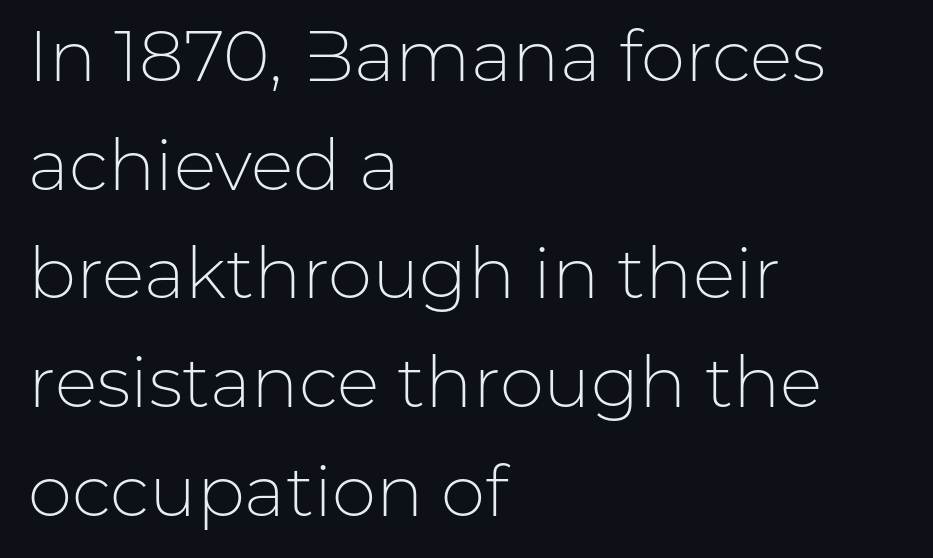
{"serif": "no", "italic": "no", "bold": "no", "weight": "light", "width": "normal", "stroke_contrast": "low", "x_height": "medium", "monospaced": "no", "underline": "no", "align": "left", "line_spacing": "normal", "line_spacing_ratio": 1.53, "letter_spacing": "normal", "letter_spacing_em": 0.0, "glyph_px": 71}
